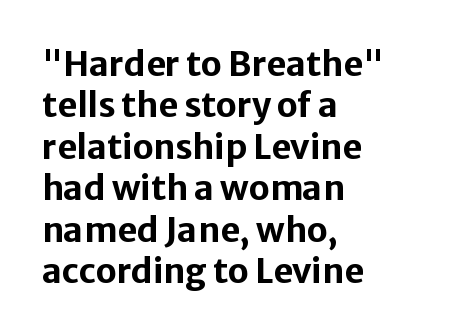
The lines are quadded left. It's the straight-up-and-down kind of type. Standard letterfit; no display-style spreading of the glyphs. On the weight axis this lands at bold, roughly 700. The letters advance in unequal steps, a hallmark of proportional type. Rule under the text: the space is simply empty.
